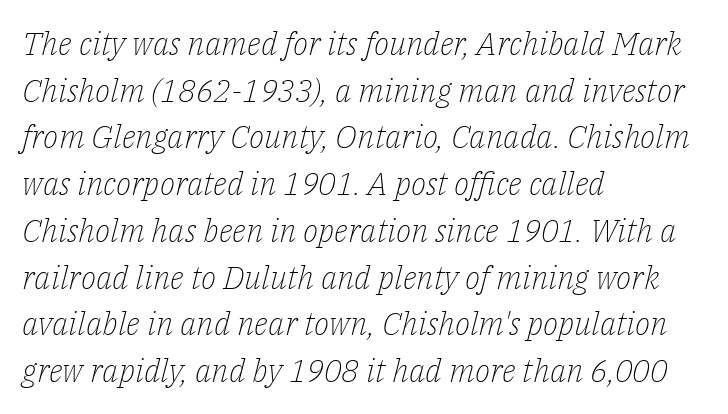
The image shows 32 px light serif type, italic (leaning right); set left-aligned, normal line spacing (1.46x), normal letter spacing, not underlined; low stroke contrast and a medium x-height.
